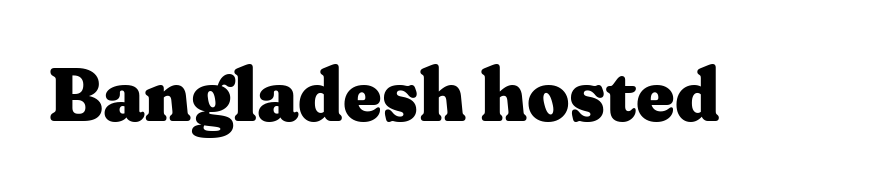
The strokes are fattened all the way to bold. Does the lettering tilt? It doesn't — this is upright. Does the type have serifs? Yes, each stem ends in a small foot. The line texture is even and compact thanks to regular tracking. The rendering uses natural spacing where letterforms have individual widths.
